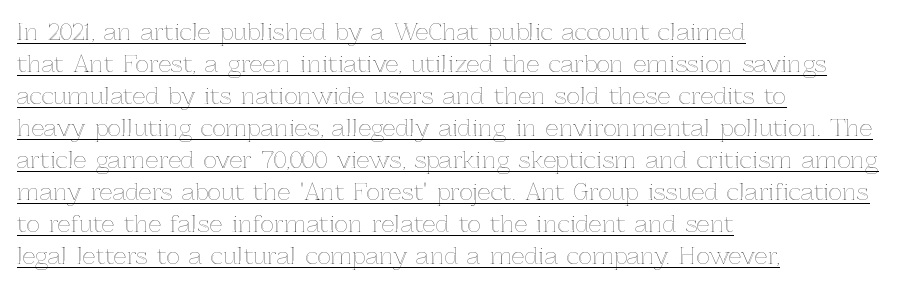
Q: Is the text italic (slanted)? A: No, it is upright.
Q: Is the text underlined? A: Yes.
Q: How is the paragraph aligned? A: Left-aligned.
Q: Is the spacing between letters normal or unusually wide? A: Normal.
Q: Is the spacing between lines tight, normal or loose? A: Normal.
